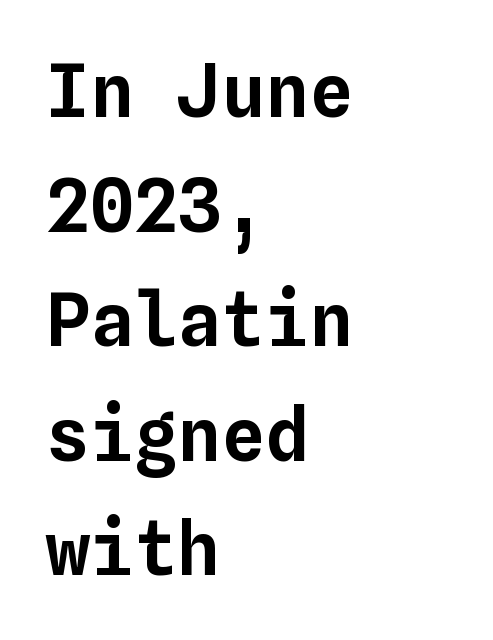
{"italic": "no", "width": "normal", "stroke_contrast": "low", "x_height": "medium", "monospaced": "yes", "underline": "no", "align": "left", "line_spacing": "normal", "line_spacing_ratio": 1.57, "letter_spacing": "normal", "letter_spacing_em": 0.0, "glyph_px": 73}
